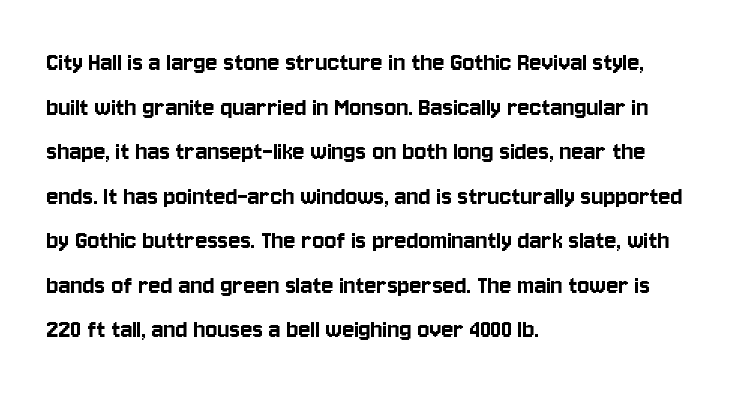
Q: Is the text italic (slanted)? A: No, it is upright.
Q: Is the typeface a serif or a sans-serif typeface? A: Sans-serif.
Q: Is the text underlined? A: No.
Q: How is the paragraph aligned? A: Left-aligned.
Q: Is the spacing between letters normal or unusually wide? A: Normal.
Q: Is the spacing between lines tight, normal or loose? A: Normal.
Q: Width (condensed, normal, or wide)? A: Condensed.
Q: Stroke contrast? A: Low.
Q: x-height? A: Large.
Q: Monospaced? A: No.
